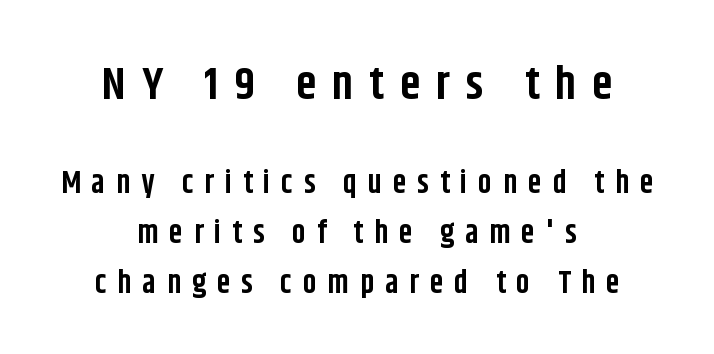
Heft: maximum for text — a bold. The space directly below the letters is spotless. Nope, no serifs anywhere on these letters. Size hierarchy here favors the leading block over the trailing one. Do the letters lean? They stand straight. Visually the block forms a symmetrical silhouette, jagged on both flanks.
